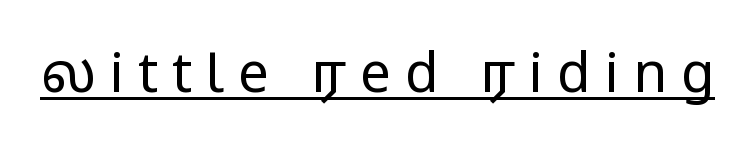
Q: Is the text bold? A: No.
Q: Is the text italic (slanted)? A: No, it is upright.
Q: Is the typeface a serif or a sans-serif typeface? A: Sans-serif.
Q: Is the text underlined? A: Yes.
Q: Is the spacing between letters normal or unusually wide? A: Unusually wide.
Q: Width (condensed, normal, or wide)? A: Condensed.
Q: Stroke contrast? A: Low.
Q: x-height? A: Large.
Q: Monospaced? A: No.
